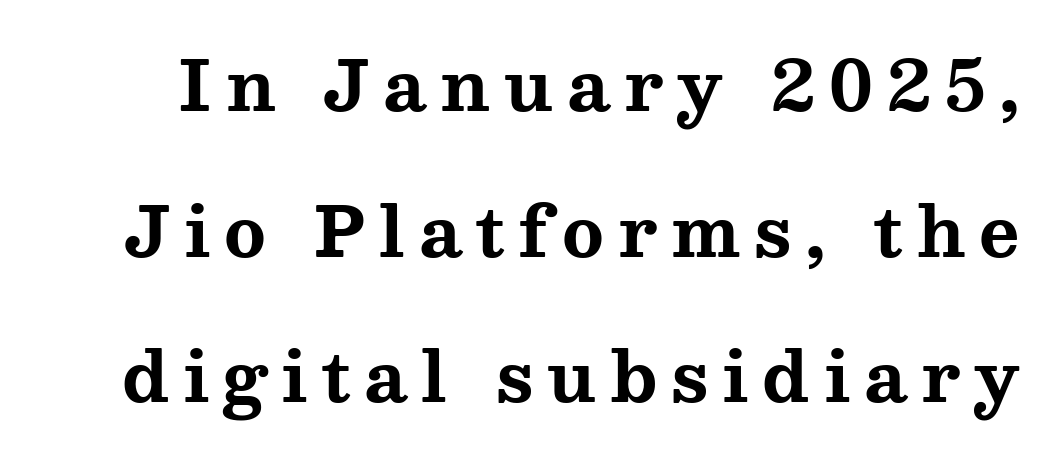
The image shows 69 px bold, wide serif type, upright; set loose line spacing (2.11x), unusually wide letter spacing (+0.2 em), not underlined; medium stroke contrast and a medium x-height.
